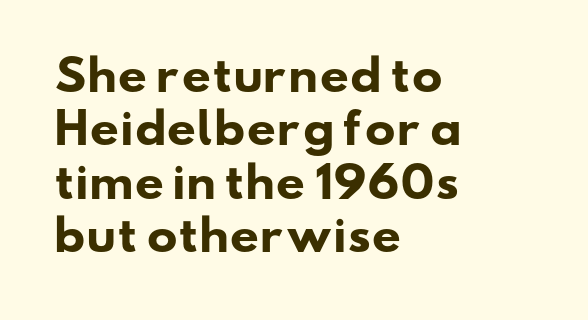
The rendering uses a bold face; every stroke is thick and dark. Descender tails drop into unmarked territory. This sample has the flowing, uneven cadence of proportional lettering. Observe the absence of serifs on each vertical stroke in this sample. The gaps between neighbouring characters are ordinary and unremarkable.
